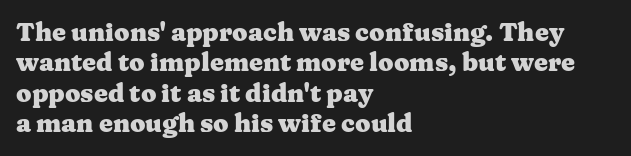
Q: Is the text bold? A: Yes.
Q: Is the text italic (slanted)? A: No, it is upright.
Q: Is the text underlined? A: No.
Q: How is the paragraph aligned? A: Left-aligned.
Q: Is the spacing between letters normal or unusually wide? A: Normal.
